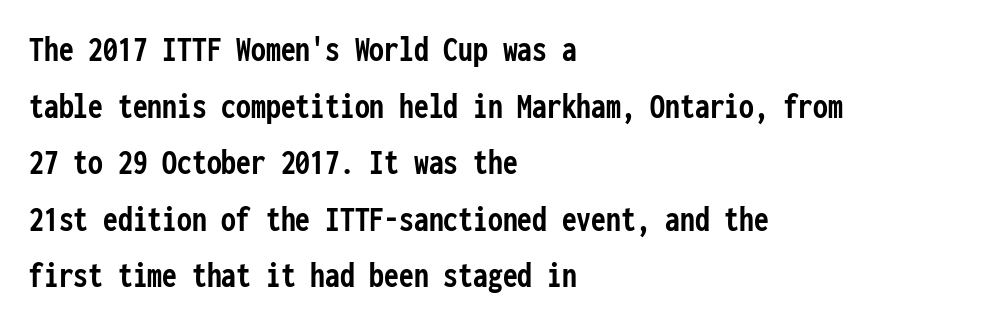
Descenders are the only things crossing below the line. Alignment: flush left. Characters follow at the spacing the type designer built in. Are there feet on the stems? There aren't — it's a sans.
